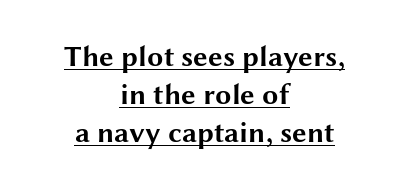
The image shows 29 px bold, wide sans-serif type, upright; set centered, normal line spacing (1.31x), normal letter spacing, underlined; medium stroke contrast and a medium x-height.
